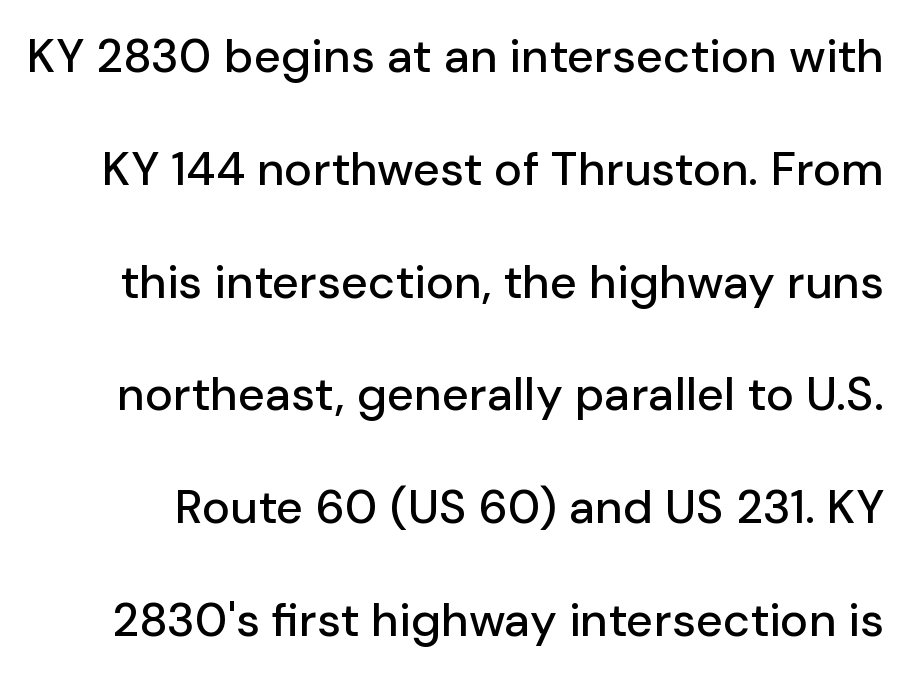
Q: Is the text italic (slanted)? A: No, it is upright.
Q: Is the typeface a serif or a sans-serif typeface? A: Sans-serif.
Q: Is the text underlined? A: No.
Q: Is the spacing between letters normal or unusually wide? A: Normal.
Q: Is the spacing between lines tight, normal or loose? A: Loose.
Q: Width (condensed, normal, or wide)? A: Normal.
Q: Stroke contrast? A: Low.
Q: x-height? A: Medium.
Q: Monospaced? A: No.
